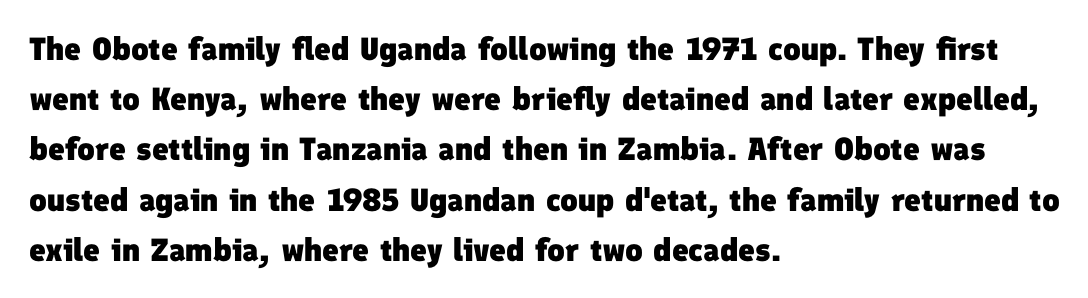
The image shows 32 px heavy sans-serif type; set left-aligned, normal line spacing (1.57x), normal letter spacing, not underlined; low stroke contrast and a medium x-height.
